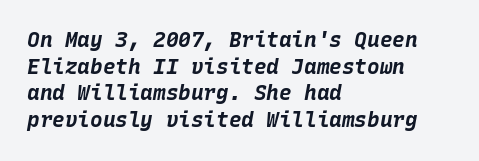
Left-aligned paragraph, ragged on the right. Rule under the text: the space is simply empty. The face used here has a pronounced slope to its letters. These words are printed bold, with thick strokes throughout. The horizontal fit of the characters is conventional and even. The line-height multiplier appears to be the usual default.
